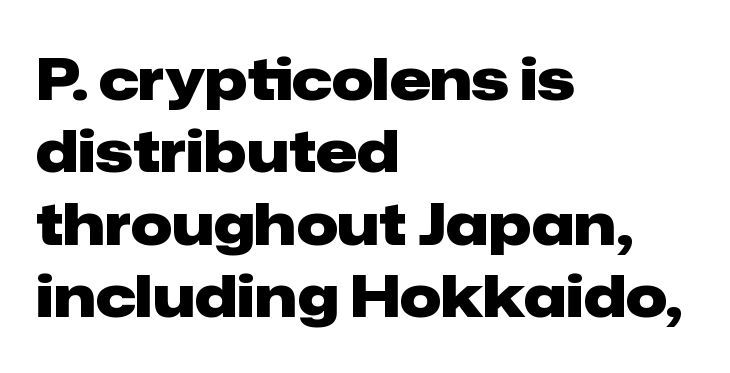
The lettering stays uniformly vertical, giving the passage a roman look. This sample has the flowing, uneven cadence of proportional lettering. This sample keeps an unexceptional amount of space between lines. This sample is left-justified, so line endings fall wherever the words run out. There is no visible air inserted between adjacent glyphs. This rendering features lettering with no underline.
